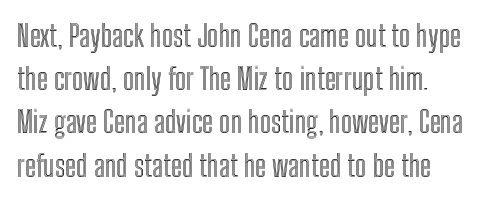
{"italic": "no", "width": "condensed", "x_height": "medium", "monospaced": "no", "underline": "no", "line_spacing": "normal", "line_spacing_ratio": 1.44, "letter_spacing": "normal", "letter_spacing_em": 0.0, "glyph_px": 30}
